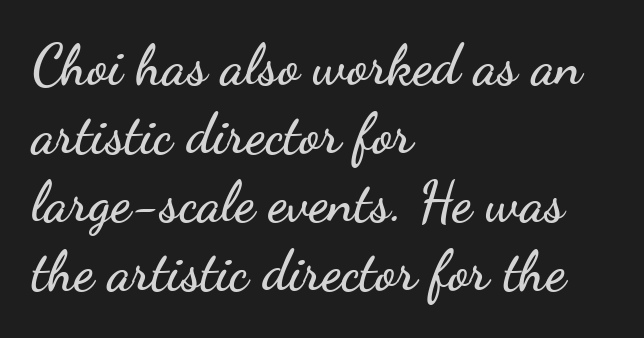
No extra tracking has been applied to these lines. Vertical spacing — default. Has an underline been added? It has not. These lines are composed in type without serifs.
